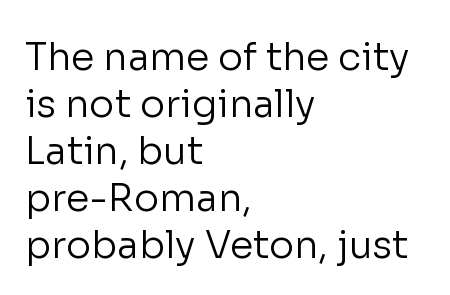
Nope, not italic — everything's standing straight. Do the characters align in a grid? No, the font is proportional. Standard letterfit; no display-style spreading of the glyphs. In CSS terms this would be text-align: left. Serif or sans? Sans — the stroke terminals are bare. Stem width sits at or under what a default text font uses.
